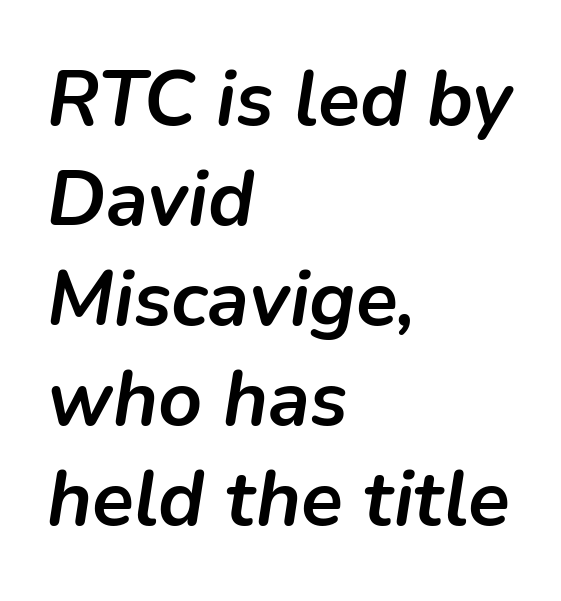
Q: Is the text bold? A: Yes.
Q: Is the text italic (slanted)? A: Yes, it leans right by about 9 degrees.
Q: Is the text underlined? A: No.
Q: How is the paragraph aligned? A: Left-aligned.
Q: Is the spacing between letters normal or unusually wide? A: Normal.
Q: Is the spacing between lines tight, normal or loose? A: Normal.
Q: Width (condensed, normal, or wide)? A: Normal.
Q: Stroke contrast? A: Low.
Q: x-height? A: Medium.
Q: Monospaced? A: No.
